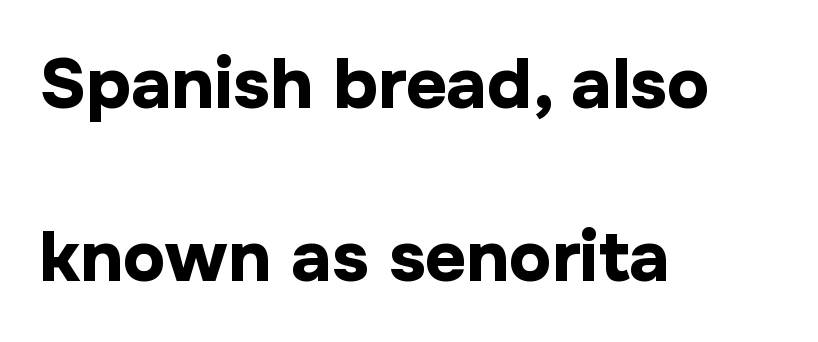
{"serif": "no", "italic": "no", "bold": "yes", "weight": "bold", "width": "normal", "stroke_contrast": "low", "x_height": "medium", "monospaced": "no", "underline": "no", "align": "left", "line_spacing": "loose", "line_spacing_ratio": 2.43, "letter_spacing": "normal", "letter_spacing_em": 0.0, "glyph_px": 71}
